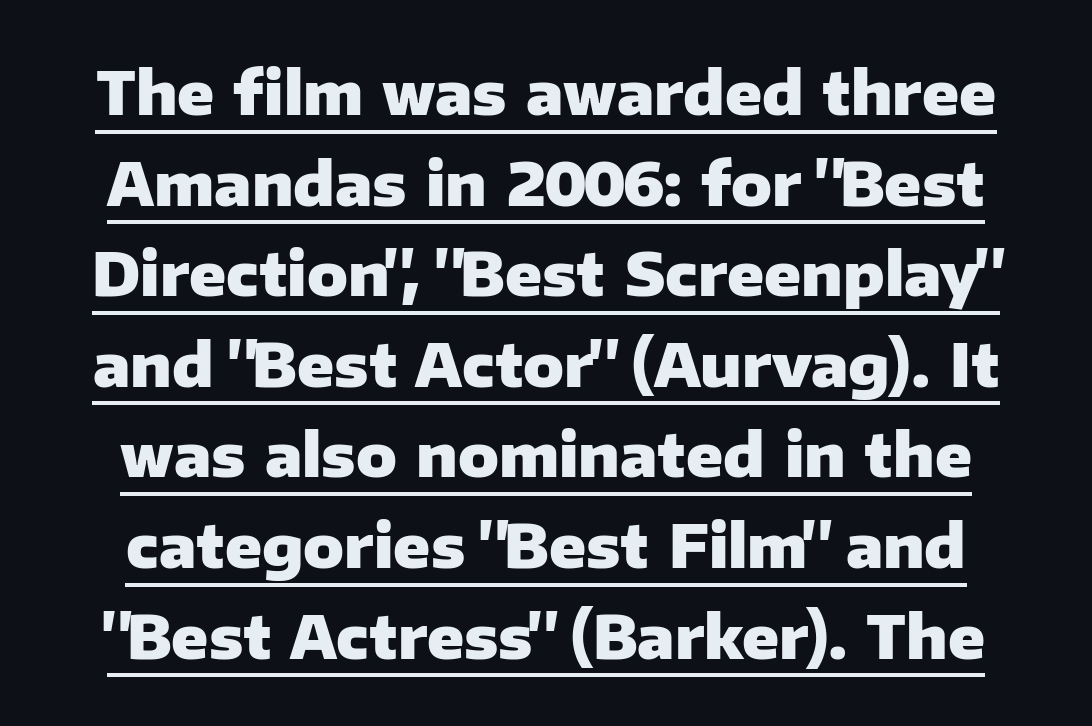
Q: Is the text bold? A: Yes.
Q: Is the text italic (slanted)? A: No, it is upright.
Q: Is the typeface a serif or a sans-serif typeface? A: Sans-serif.
Q: Is the text underlined? A: Yes.
Q: Is the spacing between letters normal or unusually wide? A: Normal.
Q: Is the spacing between lines tight, normal or loose? A: Normal.
Q: Width (condensed, normal, or wide)? A: Normal.
Q: Stroke contrast? A: Low.
Q: x-height? A: Medium.
Q: Monospaced? A: No.
